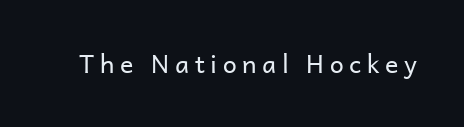
Q: Is the text bold? A: No.
Q: Is the text italic (slanted)? A: No, it is upright.
Q: Is the text underlined? A: No.
Q: Is the spacing between letters normal or unusually wide? A: Unusually wide.
